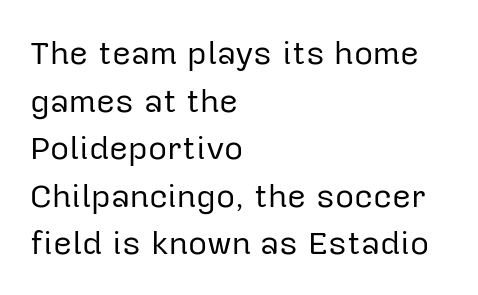
The image shows 33 px regular-weight sans-serif type, upright; set left-aligned, normal line spacing (1.44x), normal letter spacing, not underlined; low stroke contrast and a medium x-height.
